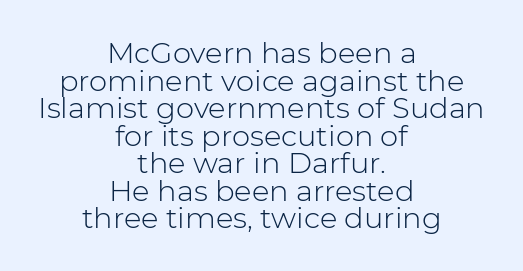
The image shows 29 px light sans-serif type, upright; set centered, tight line spacing (0.95x), normal letter spacing, not underlined; low stroke contrast and a medium x-height.
